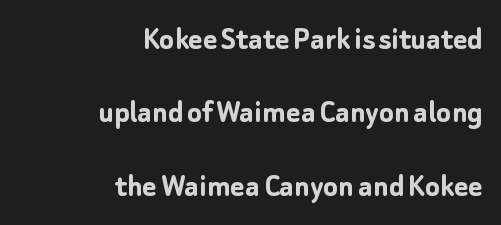
No extra tracking has been applied to these lines. These lines stand farther apart than default settings would place them. Each glyph is drawn with heavy, bold strokes. Which margin do the lines hug? The right one — the left edge is uneven. Letters rest on an invisible, unmarked baseline. Observe the absence of serifs on each vertical stroke in this sample.
